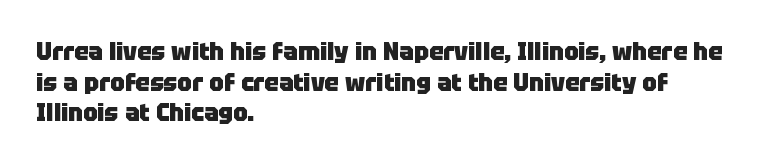
The image shows 24 px bold type, upright; set left-aligned, normal line spacing (1.28x), normal letter spacing, not underlined.
